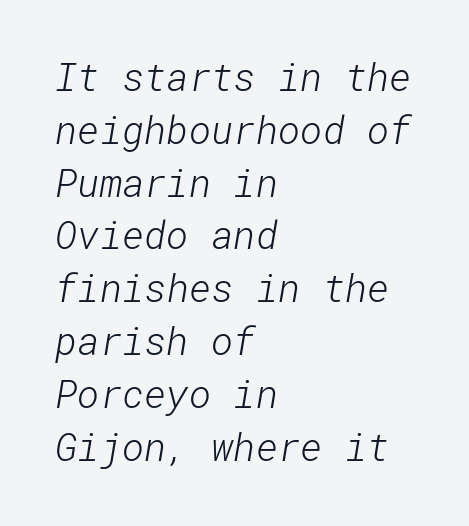
Standard letterfit; no display-style spreading of the glyphs. Honestly, there is no underline to notice here at all. Summary of vertical rhythm: regular, with standard interline spacing. Summary of weight: not heavy and not bold. Classification — sans serif. All the whitespace from short lines collects on the right.
